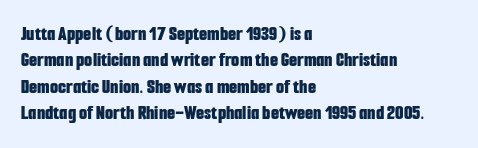
The image shows 21 px bold type, upright; set left-aligned, normal line spacing (1.26x), normal letter spacing, not underlined.
